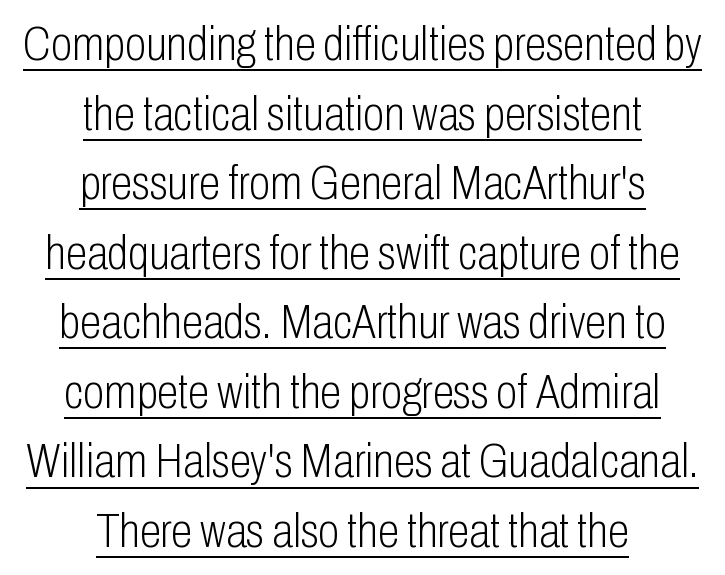
The image shows 49 px light, condensed sans-serif type, upright; set centered, normal line spacing (1.42x), normal letter spacing, underlined; low stroke contrast and a medium x-height.
